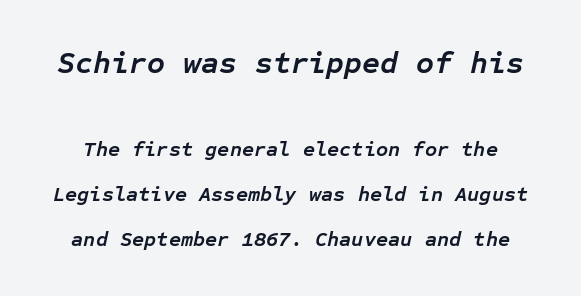
Tracking value appears to be zero — textbook default spacing. The rendering uses a large line-height, opening up the rows. Look at the glyph heights: the upper group is clearly the bigger setting. Is this a fixed-width face? Yes — each glyph sits in an identical cell. Lines of text with bare space underneath.
